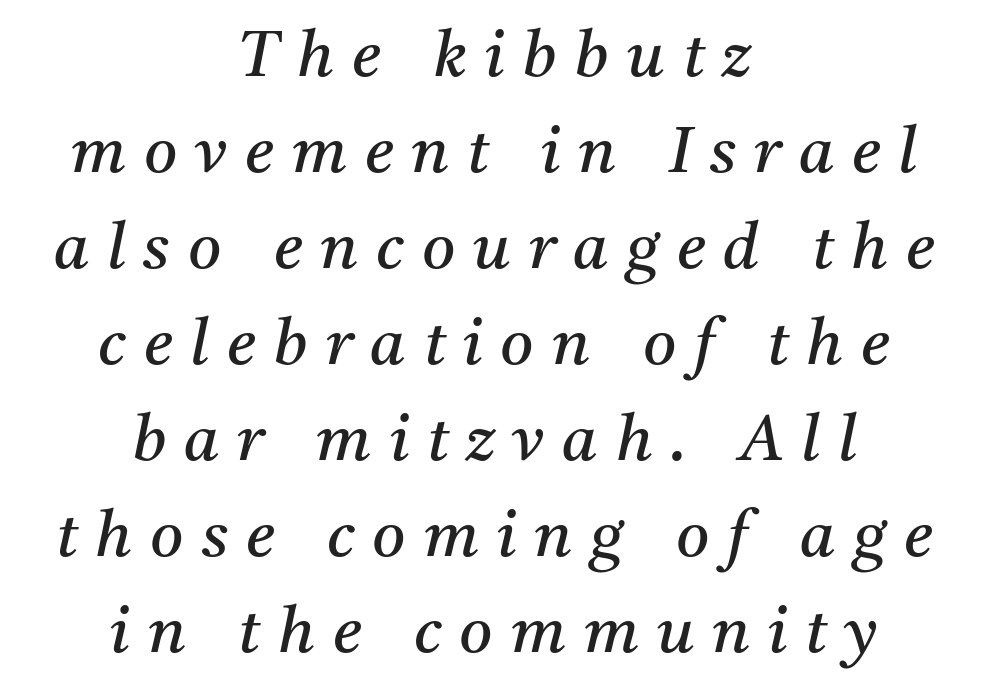
Check the space under the baseline: it is left empty. The passage shown leans; its letterforms are oblique. How would I describe the line gaps? Plain and ordinary. Each letter keeps its own natural width here, so spacing adapts to shape. Stroke terminals: seriffed.
